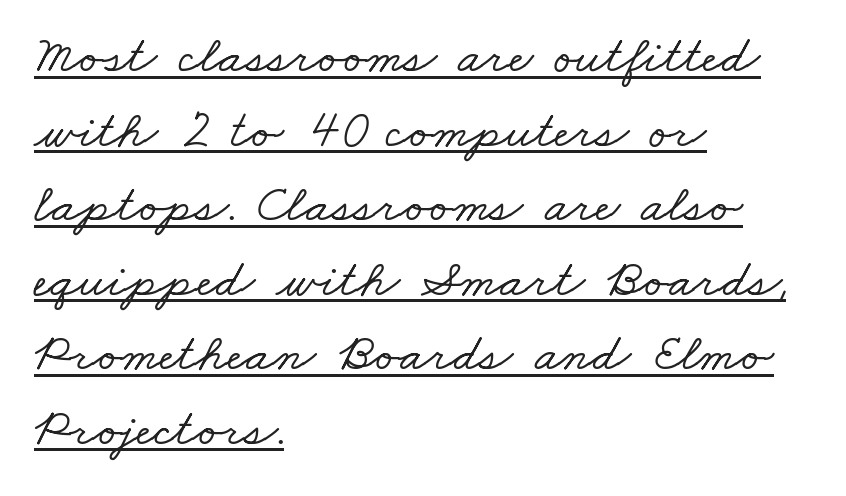
The image shows 54 px wide serif type; set left-aligned, normal line spacing (1.38x), normal letter spacing, underlined; low stroke contrast and a small x-height.
